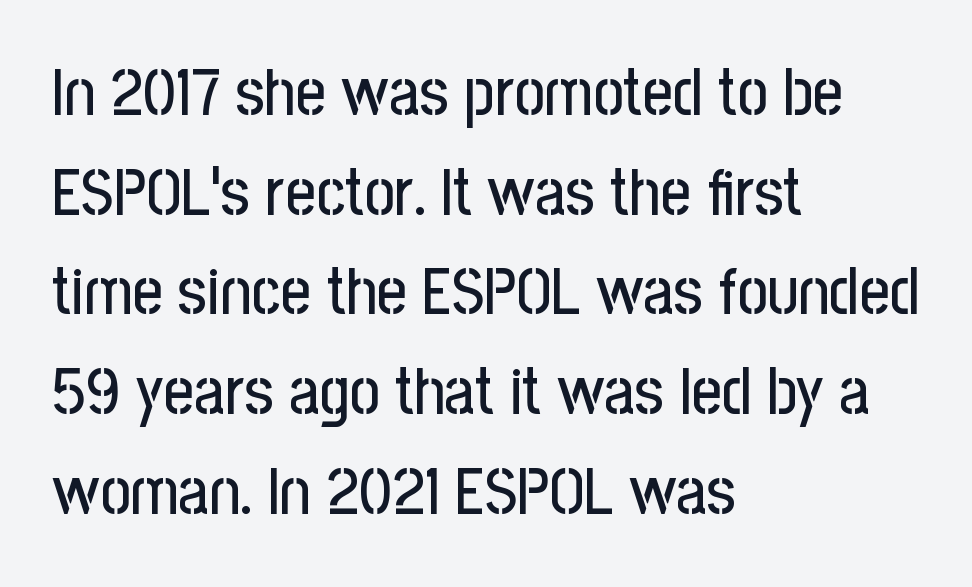
The image shows 66 px condensed sans-serif type, upright; set left-aligned, normal line spacing (1.51x), normal letter spacing, not underlined; low stroke contrast and a medium x-height.
